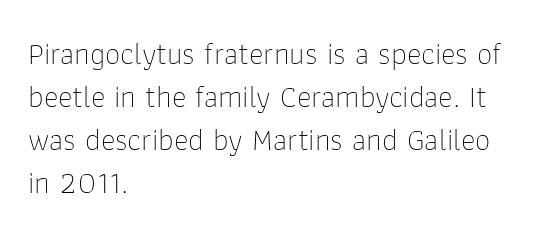
The image shows 31 px thin sans-serif type, upright; set left-aligned, normal line spacing (1.39x), normal letter spacing, not underlined; low stroke contrast and a medium x-height.
